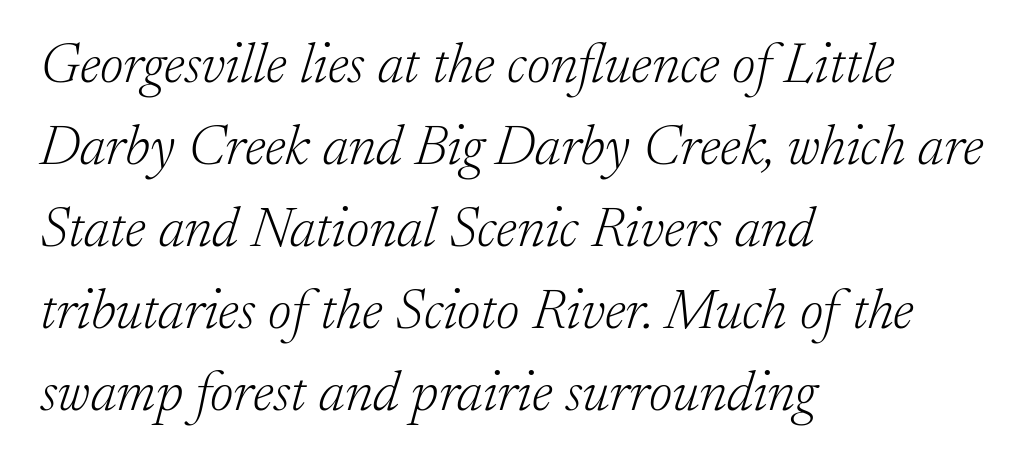
Q: Is the text bold? A: No.
Q: Is the text italic (slanted)? A: Yes, it leans right by about 17 degrees.
Q: Is the typeface a serif or a sans-serif typeface? A: Serif.
Q: Is the text underlined? A: No.
Q: How is the paragraph aligned? A: Left-aligned.
Q: Is the spacing between letters normal or unusually wide? A: Normal.
Q: Is the spacing between lines tight, normal or loose? A: Normal.
Q: Width (condensed, normal, or wide)? A: Normal.
Q: Stroke contrast? A: Low.
Q: x-height? A: Small.
Q: Monospaced? A: No.
